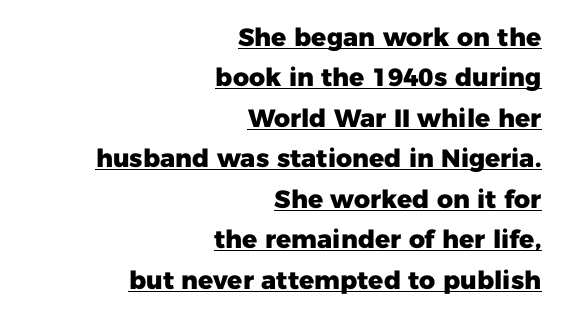
{"italic": "no", "bold": "yes", "underline": "yes", "align": "right", "line_spacing": "normal", "line_spacing_ratio": 1.62, "letter_spacing": "normal", "letter_spacing_em": 0.0, "glyph_px": 25}
